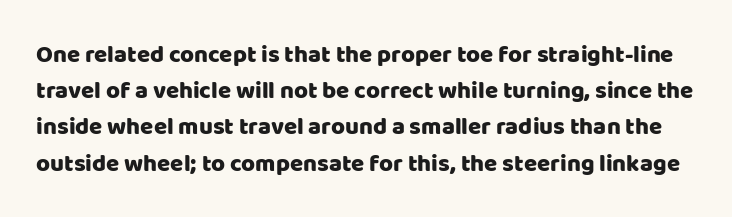
Honestly, the letter spacing is just normal — you wouldn't notice it. Rule under the text: the space is simply empty. The letters stand straight up with perfectly vertical stems. Baseline-to-baseline distance is the conventional proportion of letter height.
